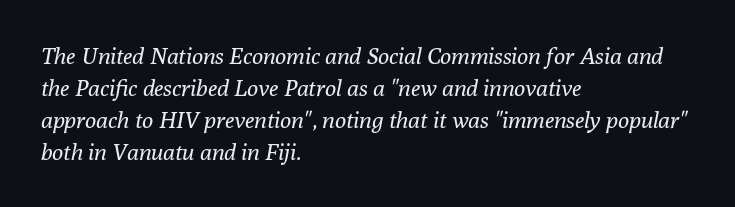
The image shows 23 px text type, italic (leaning right); set left-aligned, normal line spacing (1.39x), normal letter spacing, not underlined.
